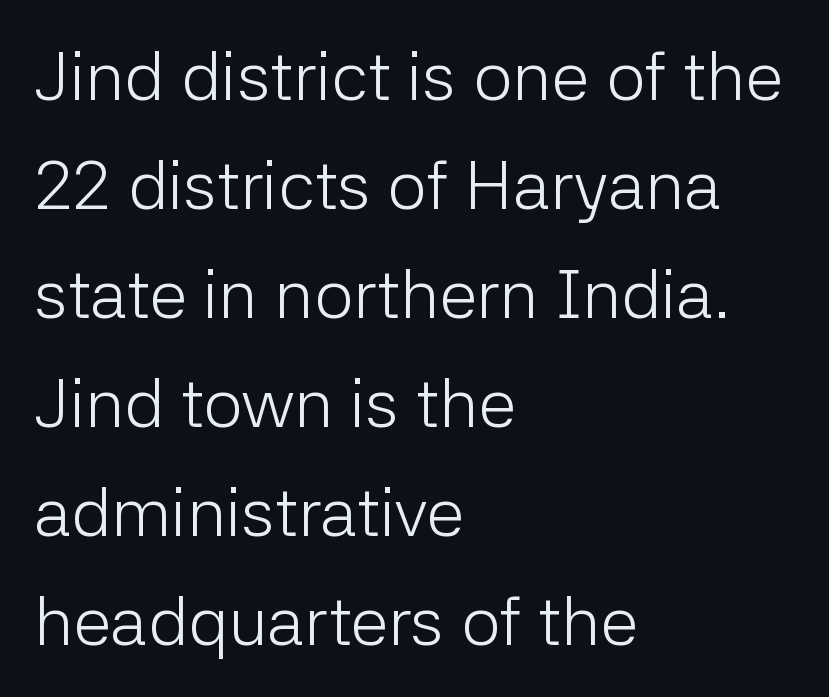
The image shows 69 px light sans-serif type, upright; set left-aligned, normal line spacing (1.58x), normal letter spacing, not underlined; low stroke contrast and a medium x-height.
